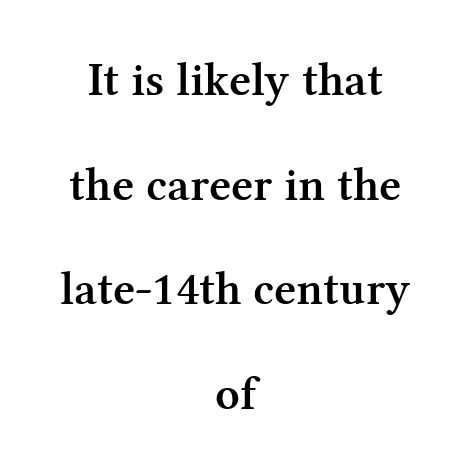
This sample uses a serif face. Notice the wide empty band between every row — that's loose leading. Honestly, the letter spacing is just normal — you wouldn't notice it. Unlike italic type, these characters show no tilt at all. The rendering uses a semibold face; strokes are thickened but not to full bold.
